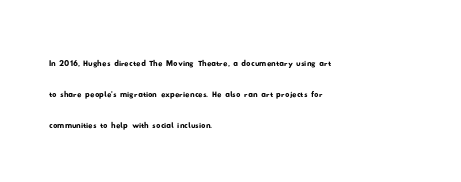
Q: Is the text underlined? A: No.
Q: How is the paragraph aligned? A: Left-aligned.
Q: Is the spacing between letters normal or unusually wide? A: Normal.
Q: Is the spacing between lines tight, normal or loose? A: Normal.
